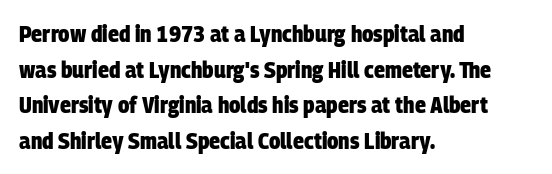
The lines are quadded left. How would I describe the line gaps? Plain and ordinary. The passage shown has conventional tracking throughout. Heft: maximum for text — a bold. The gap between lines stays unmarked.
